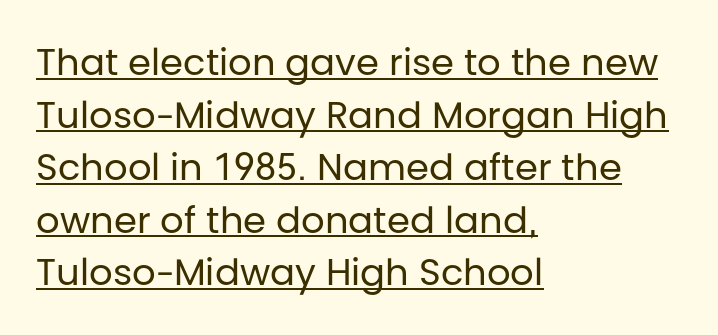
The image shows 37 px regular-weight sans-serif type, upright; set left-aligned, normal line spacing (1.42x), normal letter spacing, underlined; low stroke contrast and a large x-height.
